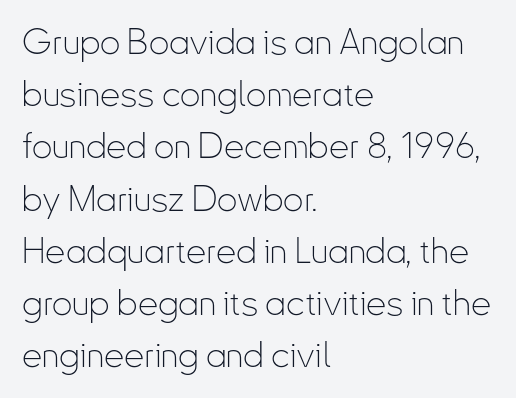
The image shows 36 px thin, condensed sans-serif type, upright; set left-aligned, normal line spacing (1.45x), normal letter spacing, not underlined; low stroke contrast and a small x-height.
